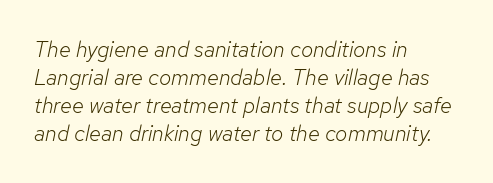
The image shows 22 px text type, italic (leaning right); set left-aligned, normal line spacing (1.28x), normal letter spacing, not underlined.
